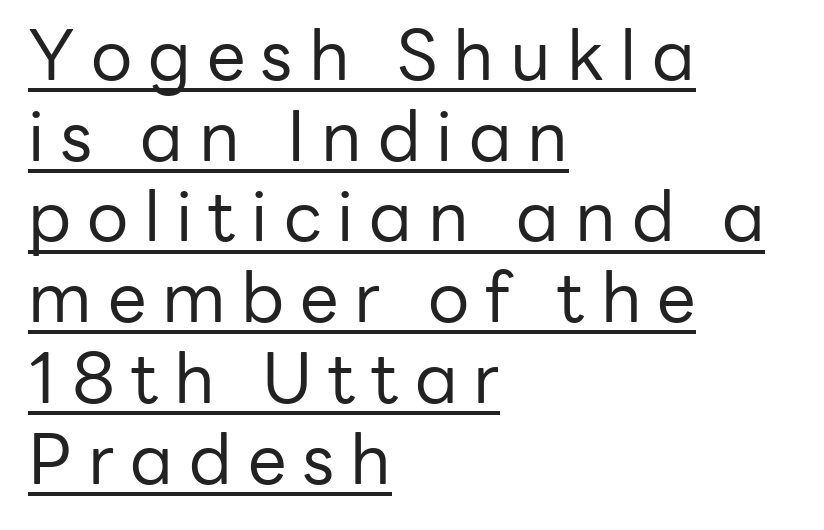
{"serif": "no", "italic": "no", "bold": "no", "weight": "regular", "width": "normal", "stroke_contrast": "low", "x_height": "medium", "monospaced": "no", "underline": "yes", "align": "left", "line_spacing_ratio": 1.17, "letter_spacing": "wide", "letter_spacing_em": 0.23, "glyph_px": 69}
